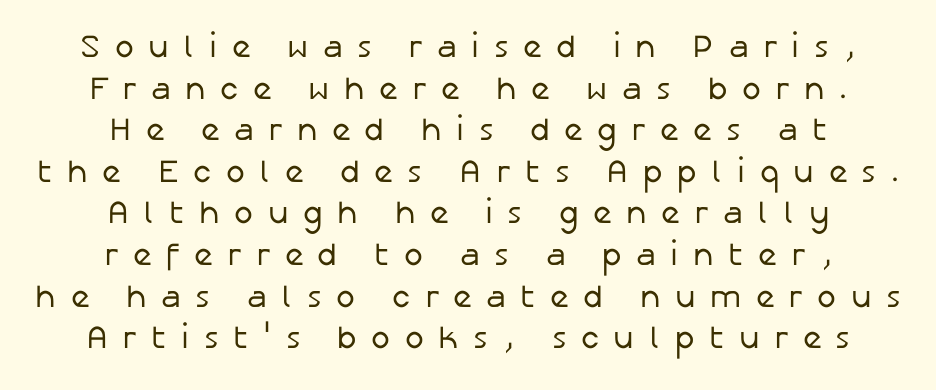
Each line is balanced around a shared central axis. Caption: face not bold, strokes unweighted. Nobody drew a line under any word here. Evenly set lines give the paragraph a standard silhouette.
